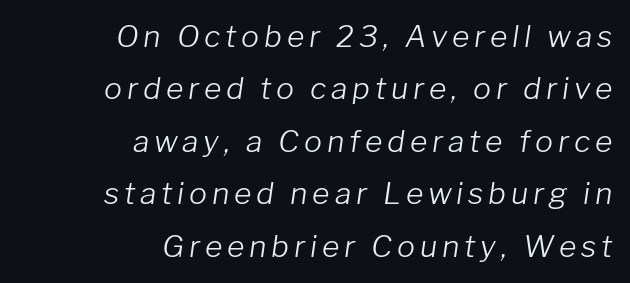
Letters rest on an invisible, unmarked baseline. Each line ends at the same right margin while the left side varies. Italic? Definitely — the glyphs are oblique. Character widths vary here, with narrow letters taking less room than wide ones. No letter is thick-stroked: the sample isn't bold.
